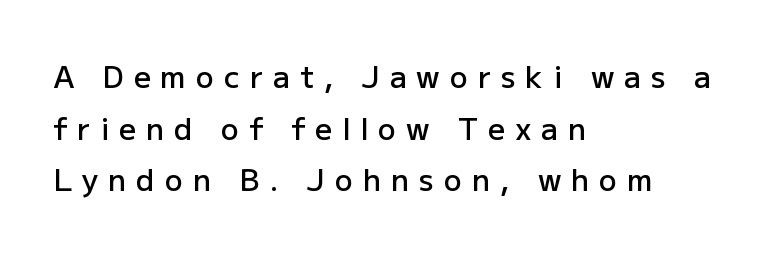
Q: Is the text bold? A: Semi-bold.
Q: Is the text italic (slanted)? A: No, it is upright.
Q: Is the typeface a serif or a sans-serif typeface? A: Sans-serif.
Q: Is the text underlined? A: No.
Q: How is the paragraph aligned? A: Left-aligned.
Q: Is the spacing between letters normal or unusually wide? A: Unusually wide.
Q: Width (condensed, normal, or wide)? A: Normal.
Q: Stroke contrast? A: Low.
Q: x-height? A: Medium.
Q: Monospaced? A: No.
